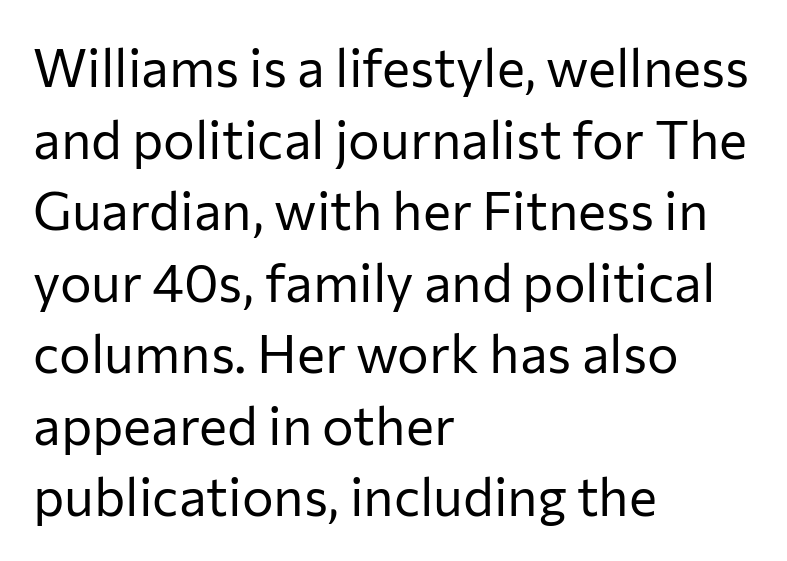
The image shows 53 px regular-weight sans-serif type, upright; set left-aligned, normal line spacing (1.35x), normal letter spacing, not underlined; low stroke contrast and a medium x-height.
